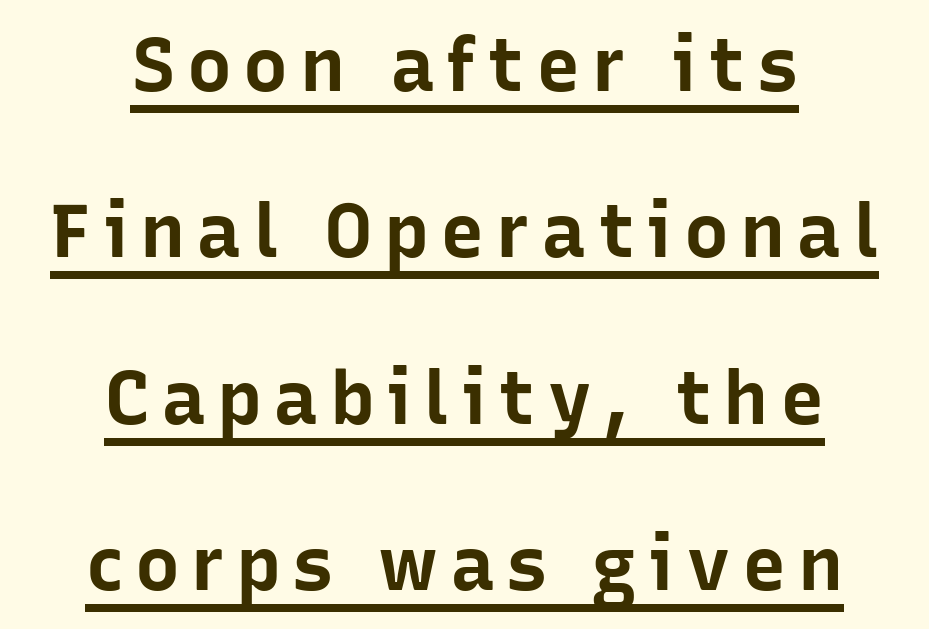
The image shows 75 px bold sans-serif type, upright; set centered, loose line spacing (2.22x), underlined; low stroke contrast and a medium x-height.
